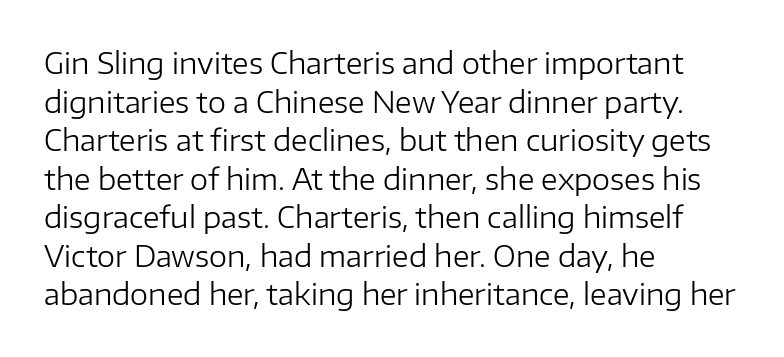
Proportional: the letters do not fall into vertical columns. The font family rendered here belongs to the sans-serif group. Does the copy run flush right? No — it runs flush left. The type is set solid horizontally, with unmodified tracking.
